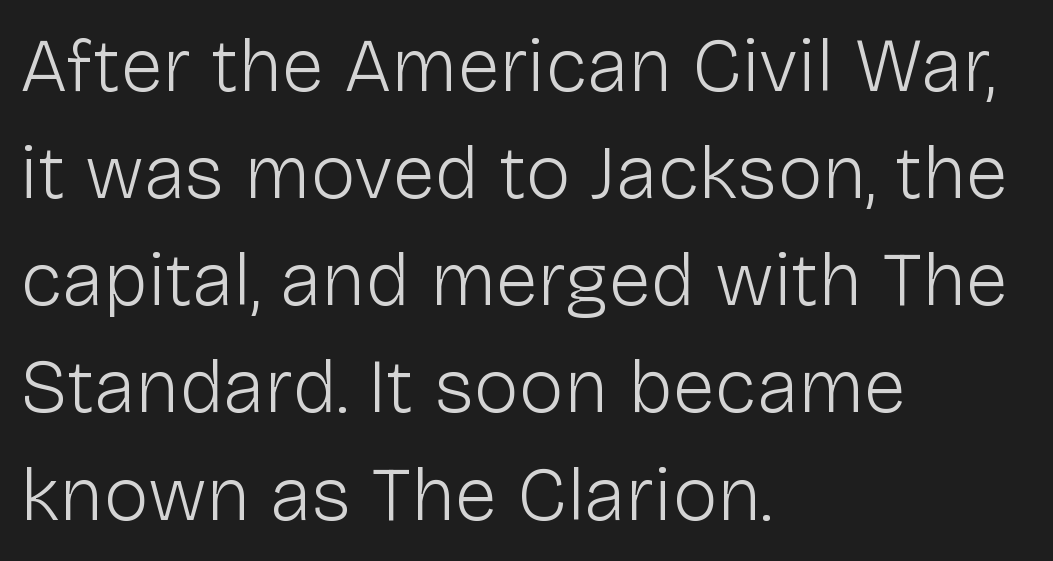
{"serif": "no", "italic": "no", "bold": "no", "weight": "light", "width": "normal", "stroke_contrast": "low", "x_height": "medium", "monospaced": "no", "underline": "no", "align": "left", "line_spacing": "normal", "line_spacing_ratio": 1.41, "letter_spacing": "normal", "letter_spacing_em": 0.0, "glyph_px": 76}
